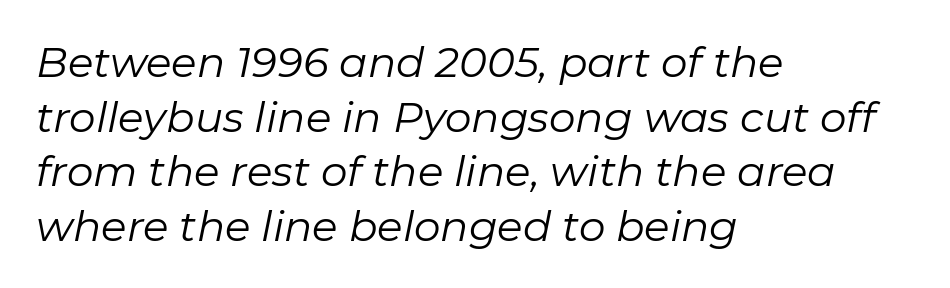
The image shows 42 px regular-weight type, italic (leaning right); set left-aligned, normal line spacing (1.3x), normal letter spacing, not underlined; low stroke contrast and a medium x-height.
